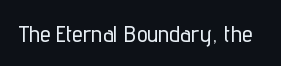
Q: Is the text italic (slanted)? A: No, it is upright.
Q: Is the text underlined? A: No.
Q: Is the spacing between letters normal or unusually wide? A: Normal.
